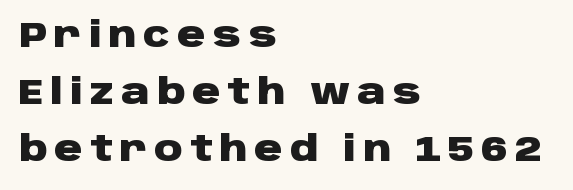
Q: Is the text bold? A: Yes.
Q: Is the text italic (slanted)? A: No, it is upright.
Q: Is the typeface a serif or a sans-serif typeface? A: Sans-serif.
Q: Is the text underlined? A: No.
Q: How is the paragraph aligned? A: Left-aligned.
Q: Is the spacing between letters normal or unusually wide? A: Unusually wide.
Q: Is the spacing between lines tight, normal or loose? A: Normal.
Q: Width (condensed, normal, or wide)? A: Wide.
Q: Stroke contrast? A: Low.
Q: x-height? A: Large.
Q: Monospaced? A: No.
